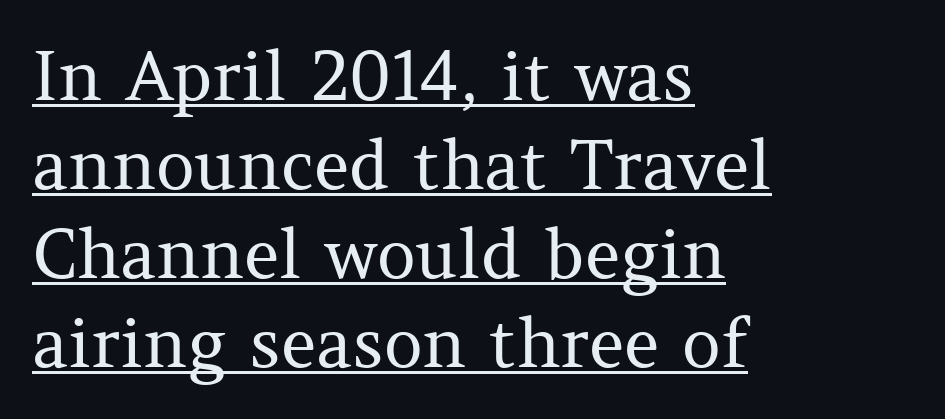
Q: Is the text bold? A: No.
Q: Is the text italic (slanted)? A: No, it is upright.
Q: Is the typeface a serif or a sans-serif typeface? A: Serif.
Q: Is the text underlined? A: Yes.
Q: How is the paragraph aligned? A: Left-aligned.
Q: Is the spacing between letters normal or unusually wide? A: Normal.
Q: Is the spacing between lines tight, normal or loose? A: Normal.
Q: Width (condensed, normal, or wide)? A: Normal.
Q: Stroke contrast? A: Medium.
Q: x-height? A: Medium.
Q: Monospaced? A: No.
